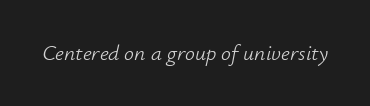
The image shows 22 px text type, italic (leaning right); set normal letter spacing, not underlined.
